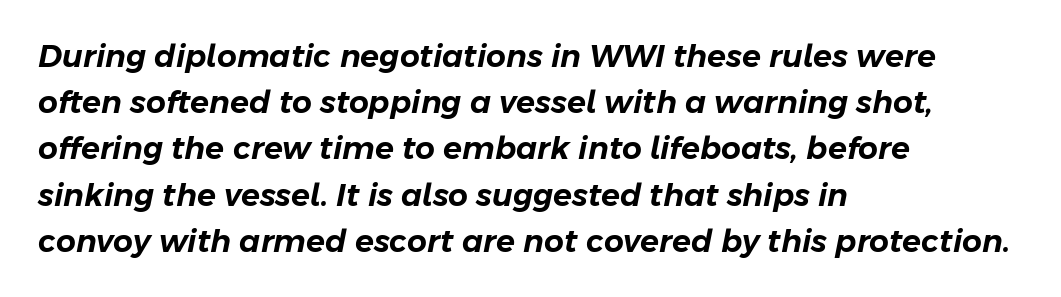
{"italic": "yes", "lean": "right", "slant_degrees": 11, "width": "normal", "stroke_contrast": "low", "x_height": "medium", "monospaced": "no", "underline": "no", "align": "left", "line_spacing": "normal", "line_spacing_ratio": 1.49, "letter_spacing": "normal", "letter_spacing_em": 0.0, "glyph_px": 31}
